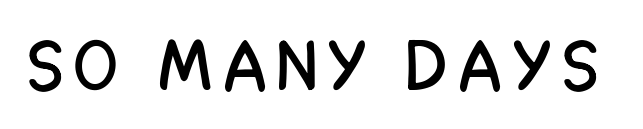
The image shows 71 px condensed sans-serif type, upright; set not underlined; low stroke contrast and a large x-height.
